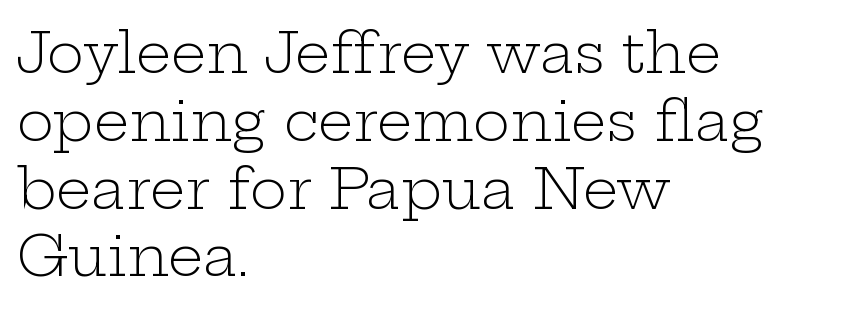
The image shows 56 px light, wide serif type, upright; set left-aligned, line spacing 1.21x, normal letter spacing, not underlined; low stroke contrast and a medium x-height.
